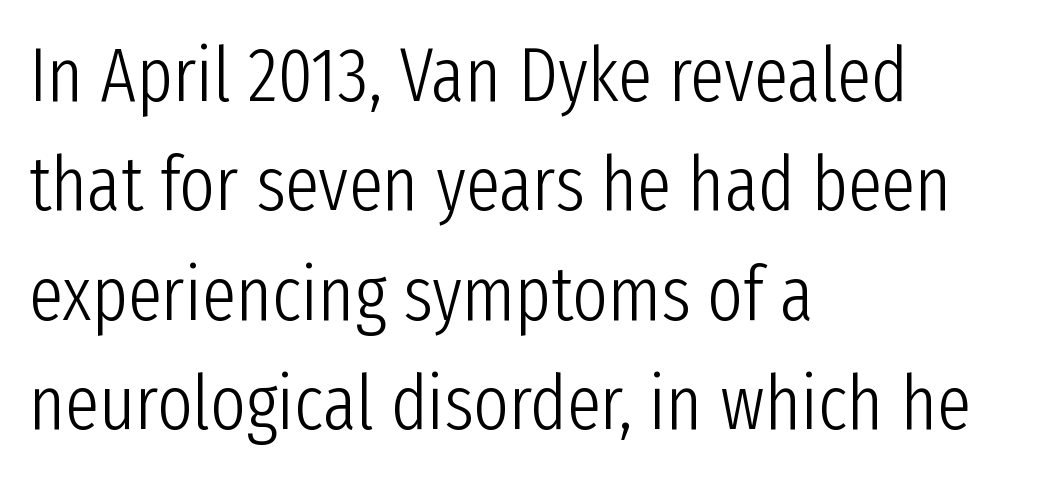
This rendering uses left alignment, leaving the right contour irregular. Each word holds together tightly as a unit, with standard inter-letter gaps. Compared with a typical body face, this is equally light or lighter still. Summary of vertical rhythm: regular, with standard interline spacing.
